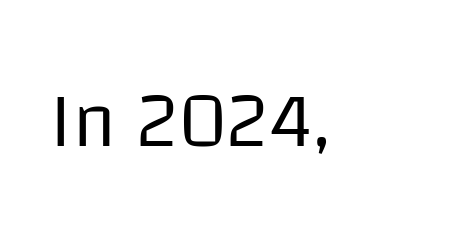
Q: Is the text bold? A: No.
Q: Is the text italic (slanted)? A: No, it is upright.
Q: Is the typeface a serif or a sans-serif typeface? A: Sans-serif.
Q: Is the text underlined? A: No.
Q: Is the spacing between letters normal or unusually wide? A: Normal.
Q: Width (condensed, normal, or wide)? A: Normal.
Q: Stroke contrast? A: Low.
Q: x-height? A: Large.
Q: Monospaced? A: No.
